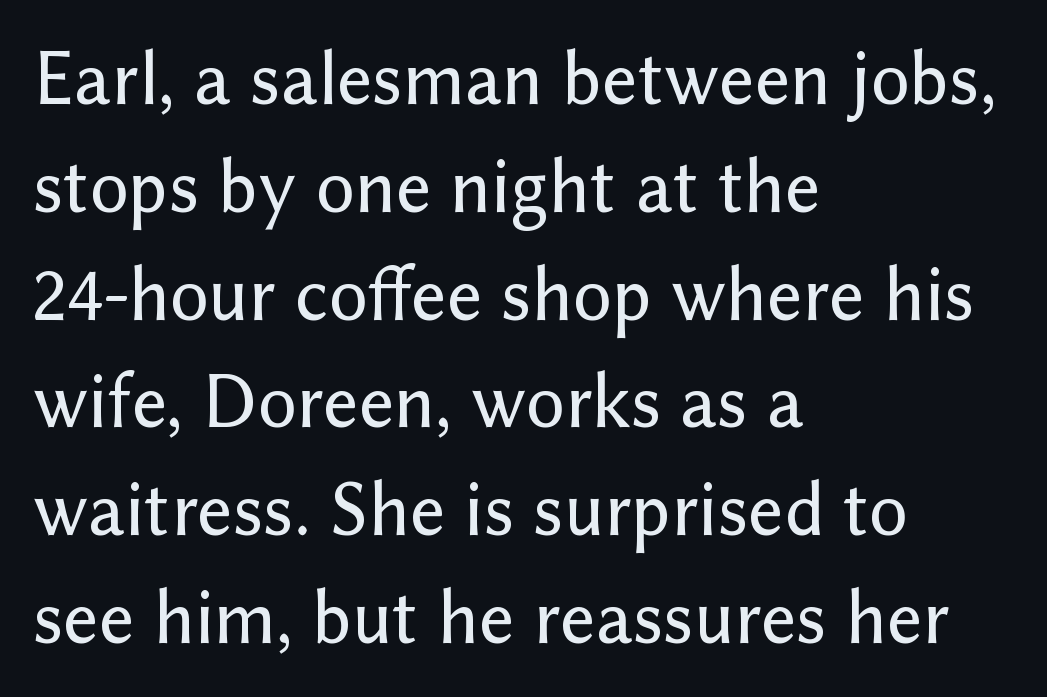
Q: Is the text italic (slanted)? A: No, it is upright.
Q: Is the typeface a serif or a sans-serif typeface? A: Sans-serif.
Q: Is the text underlined? A: No.
Q: How is the paragraph aligned? A: Left-aligned.
Q: Is the spacing between letters normal or unusually wide? A: Normal.
Q: Is the spacing between lines tight, normal or loose? A: Normal.
Q: Width (condensed, normal, or wide)? A: Normal.
Q: Stroke contrast? A: Low.
Q: x-height? A: Medium.
Q: Monospaced? A: No.
